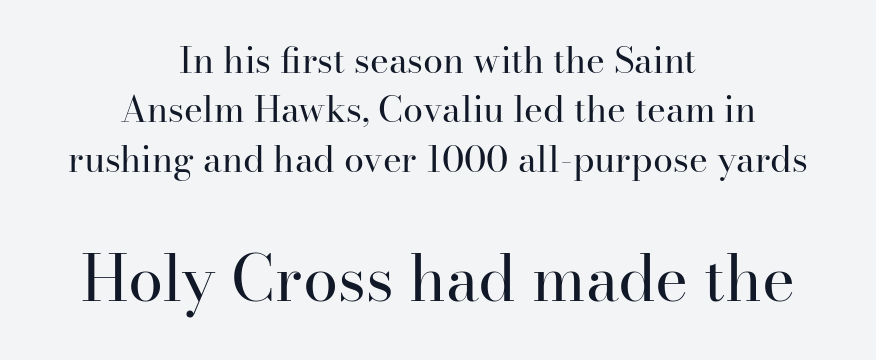
Q: Is the text bold? A: No.
Q: Is the text italic (slanted)? A: No, it is upright.
Q: Is the typeface a serif or a sans-serif typeface? A: Serif.
Q: Is the text underlined? A: No.
Q: How is the paragraph aligned? A: Centered.
Q: Is the spacing between letters normal or unusually wide? A: Normal.
Q: Is the spacing between lines tight, normal or loose? A: Normal.
Q: Which block of text is set in a larger size, the first (top) or the second (bottom)? A: The second (bottom) one.
Q: Width (condensed, normal, or wide)? A: Normal.
Q: Stroke contrast? A: High.
Q: x-height? A: Small.
Q: Monospaced? A: No.
